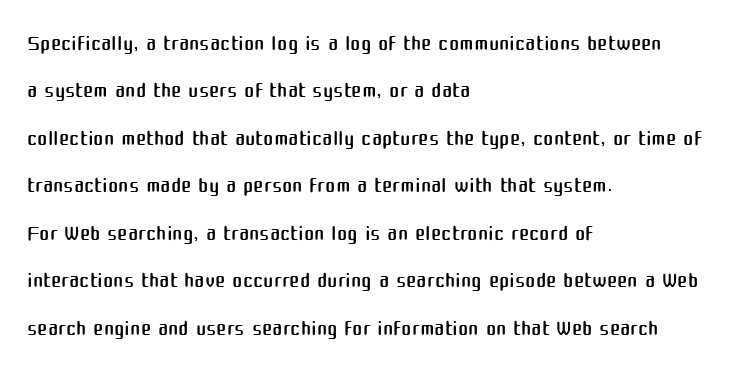
Q: Is the text bold? A: No.
Q: Is the text italic (slanted)? A: No, it is upright.
Q: Is the typeface a serif or a sans-serif typeface? A: Sans-serif.
Q: Is the text underlined? A: No.
Q: How is the paragraph aligned? A: Left-aligned.
Q: Is the spacing between letters normal or unusually wide? A: Normal.
Q: Is the spacing between lines tight, normal or loose? A: Normal.
Q: Width (condensed, normal, or wide)? A: Normal.
Q: Stroke contrast? A: Medium.
Q: x-height? A: Medium.
Q: Monospaced? A: No.
